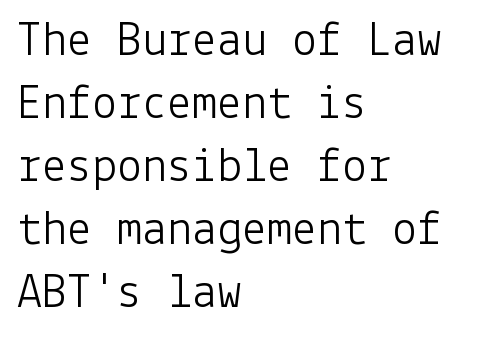
{"serif": "no", "italic": "no", "bold": "no", "weight": "light", "width": "normal", "stroke_contrast": "low", "x_height": "medium", "underline": "no", "align": "left", "line_spacing": "normal", "line_spacing_ratio": 1.26, "letter_spacing": "normal", "letter_spacing_em": 0.0, "glyph_px": 50}
